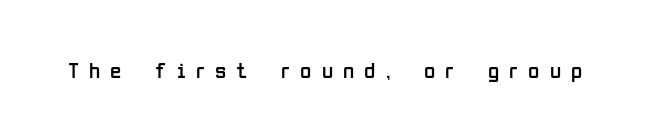
Letters rest on an invisible, unmarked baseline. Quick note: not italic, upright. Loose tracking; the words dissolve into strings of separated letters. Is this a heavy cut? Hardly; it is regular or lighter.
